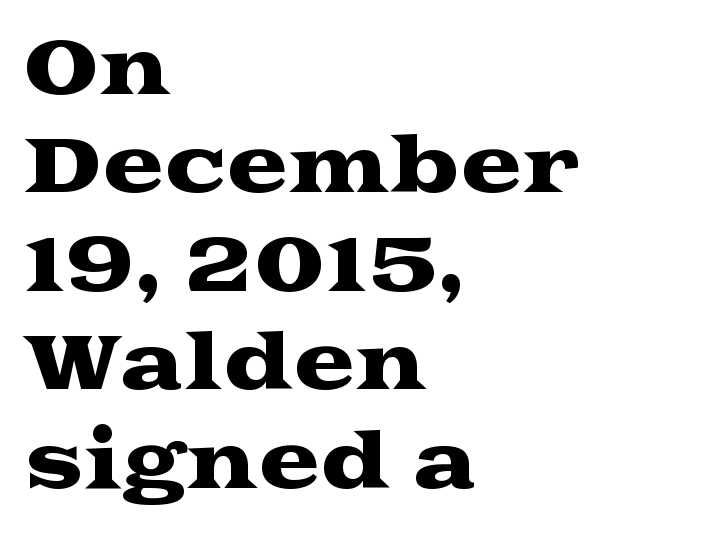
{"serif": "yes", "italic": "no", "width": "wide", "stroke_contrast": "medium", "x_height": "medium", "monospaced": "no", "underline": "no", "align": "left", "line_spacing": "normal", "line_spacing_ratio": 1.33, "letter_spacing": "normal", "letter_spacing_em": 0.0, "glyph_px": 74}
